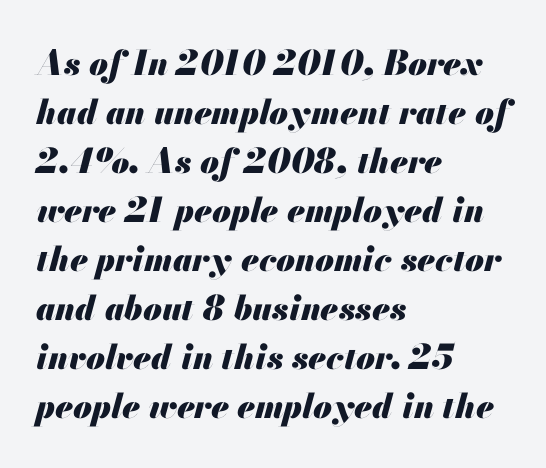
Q: Is the text bold? A: Yes.
Q: Is the text italic (slanted)? A: Yes, it leans right by about 13 degrees.
Q: Is the text underlined? A: No.
Q: How is the paragraph aligned? A: Left-aligned.
Q: Is the spacing between letters normal or unusually wide? A: Normal.
Q: Is the spacing between lines tight, normal or loose? A: Normal.
Q: Width (condensed, normal, or wide)? A: Normal.
Q: Stroke contrast? A: Medium.
Q: x-height? A: Small.
Q: Monospaced? A: No.
